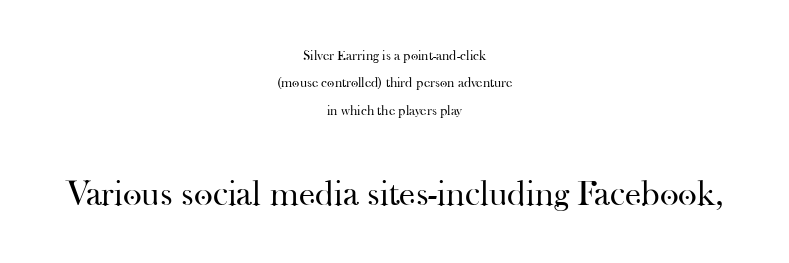
Q: Is the text bold? A: No.
Q: Is the text italic (slanted)? A: No, it is upright.
Q: Is the typeface a serif or a sans-serif typeface? A: Serif.
Q: Is the text underlined? A: No.
Q: How is the paragraph aligned? A: Centered.
Q: Is the spacing between letters normal or unusually wide? A: Normal.
Q: Is the spacing between lines tight, normal or loose? A: Loose.
Q: Which block of text is set in a larger size, the first (top) or the second (bottom)? A: The second (bottom) one.
Q: Width (condensed, normal, or wide)? A: Normal.
Q: Stroke contrast? A: High.
Q: x-height? A: Small.
Q: Monospaced? A: No.
